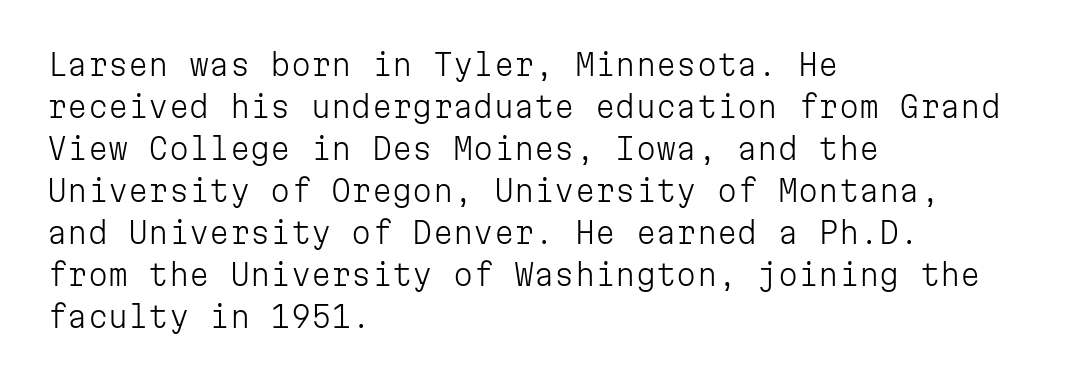
The image shows 29 px light sans-serif type, upright, monospaced; set left-aligned, normal line spacing (1.45x), normal letter spacing, not underlined; low stroke contrast and a medium x-height.
